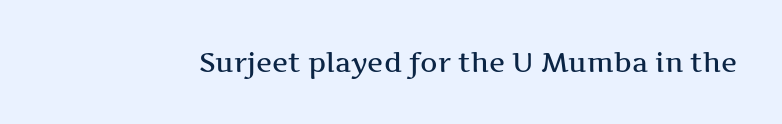
This rendering leaves character spacing at its baseline value. Has an underline been added? It has not. No italicization has been applied; the sample stays upright.
